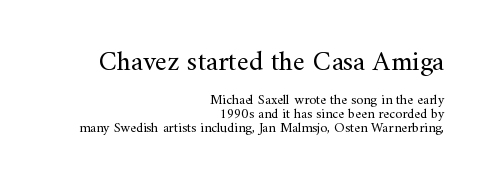
The image shows 28 px regular-weight serif type, upright; set right-aligned, tight line spacing (1.0x), normal letter spacing, not underlined; the first (top) block is 2.0x larger; medium stroke contrast and a small x-height.
